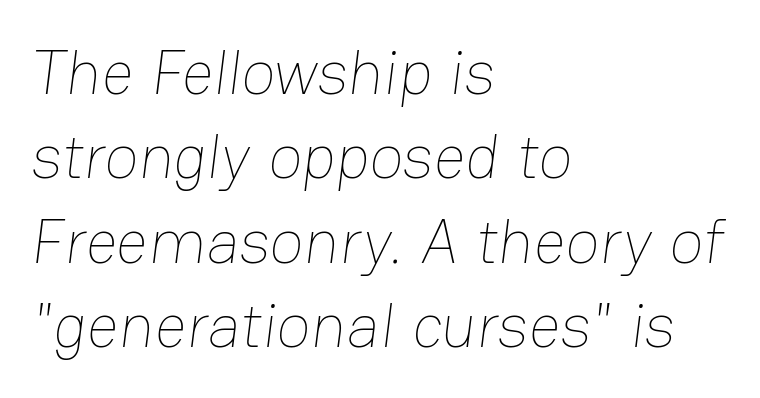
{"bold": "no", "weight": "thin", "width": "normal", "stroke_contrast": "low", "x_height": "medium", "monospaced": "no", "underline": "no", "align": "left", "line_spacing": "normal", "line_spacing_ratio": 1.34, "letter_spacing": "normal", "letter_spacing_em": 0.0, "glyph_px": 63}
